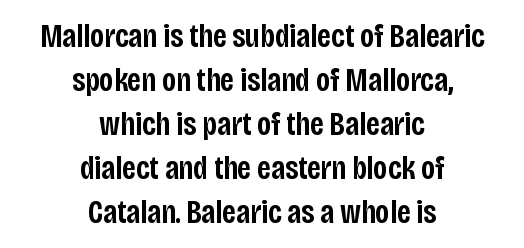
Q: Is the text bold? A: Semi-bold.
Q: Is the text italic (slanted)? A: No, it is upright.
Q: Is the typeface a serif or a sans-serif typeface? A: Sans-serif.
Q: Is the text underlined? A: No.
Q: How is the paragraph aligned? A: Centered.
Q: Is the spacing between letters normal or unusually wide? A: Normal.
Q: Is the spacing between lines tight, normal or loose? A: Normal.
Q: Width (condensed, normal, or wide)? A: Condensed.
Q: Stroke contrast? A: Low.
Q: x-height? A: Large.
Q: Monospaced? A: No.
